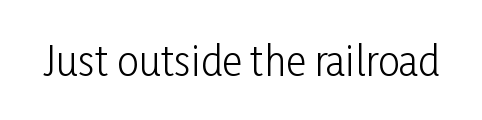
Q: Is the text bold? A: No.
Q: Is the text italic (slanted)? A: No, it is upright.
Q: Is the typeface a serif or a sans-serif typeface? A: Sans-serif.
Q: Is the text underlined? A: No.
Q: Is the spacing between letters normal or unusually wide? A: Normal.
Q: Width (condensed, normal, or wide)? A: Condensed.
Q: Stroke contrast? A: Low.
Q: x-height? A: Medium.
Q: Monospaced? A: No.
